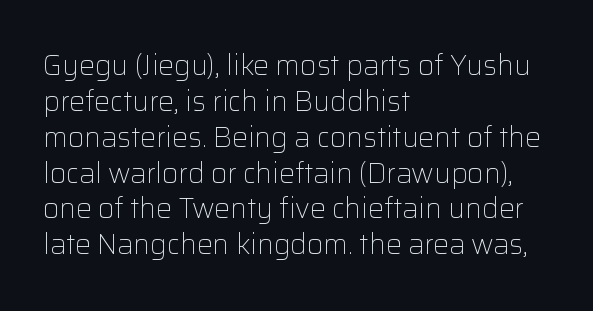
A sans-serif font was chosen for this passage. Underline: absent. Think of a printed novel: that variable character pitch is what you see here. The typography opts for an upright posture over an oblique one. One glance says typical: line gaps are just what's usual. The typeface has the unassuming heft of standard copy or less.
